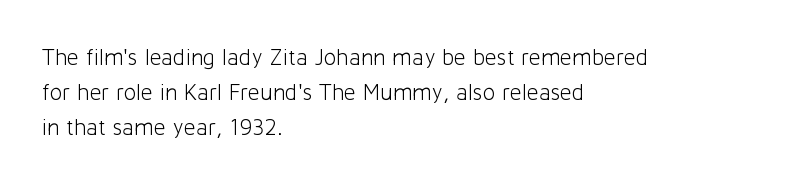
Q: Is the text bold? A: No.
Q: Is the text italic (slanted)? A: No, it is upright.
Q: Is the text underlined? A: No.
Q: How is the paragraph aligned? A: Left-aligned.
Q: Is the spacing between letters normal or unusually wide? A: Normal.
Q: Is the spacing between lines tight, normal or loose? A: Normal.
